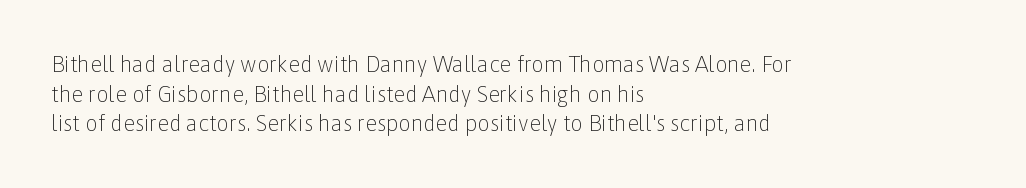
Unmarked baselines from the first word to the last. The designer left line spacing at the default. The rendering anchors every line to the left-hand side. The gaps between neighbouring characters are ordinary and unremarkable. The type sits square on the baseline with zero lean.
